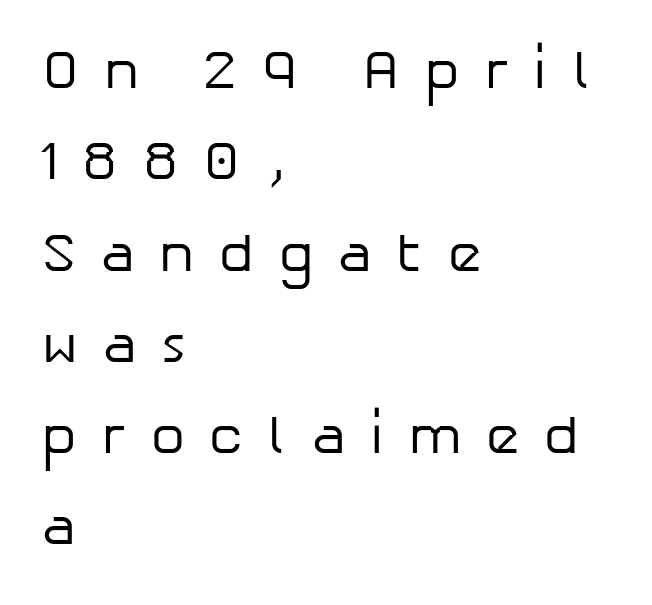
Q: Is the text bold? A: No.
Q: Is the text italic (slanted)? A: No, it is upright.
Q: Is the typeface a serif or a sans-serif typeface? A: Sans-serif.
Q: Is the text underlined? A: No.
Q: How is the paragraph aligned? A: Left-aligned.
Q: Is the spacing between letters normal or unusually wide? A: Unusually wide.
Q: Is the spacing between lines tight, normal or loose? A: Normal.
Q: Width (condensed, normal, or wide)? A: Normal.
Q: Stroke contrast? A: Low.
Q: x-height? A: Medium.
Q: Monospaced? A: No.
